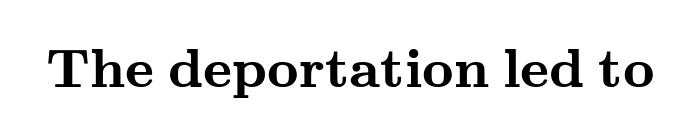
{"serif": "yes", "italic": "no", "bold": "yes", "weight": "semibold", "width": "wide", "stroke_contrast": "medium", "x_height": "small", "monospaced": "no", "underline": "no", "letter_spacing": "normal", "letter_spacing_em": 0.0, "glyph_px": 55}
